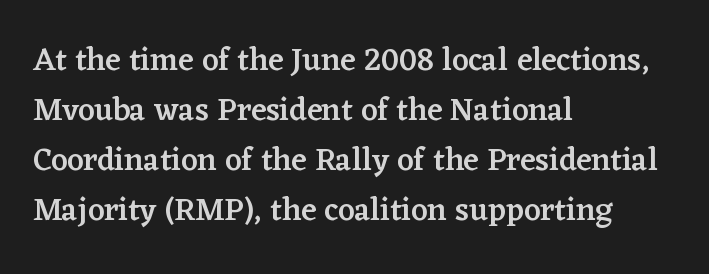
Unlike a clean sans, this face finishes its strokes with serifs. Weight check: semibold — heavier than regular, not quite bold. Bare-footed words on every line. Is there much room between lines? A standard amount, neither cramped nor airy. Do the characters align in a grid? No, the font is proportional.
